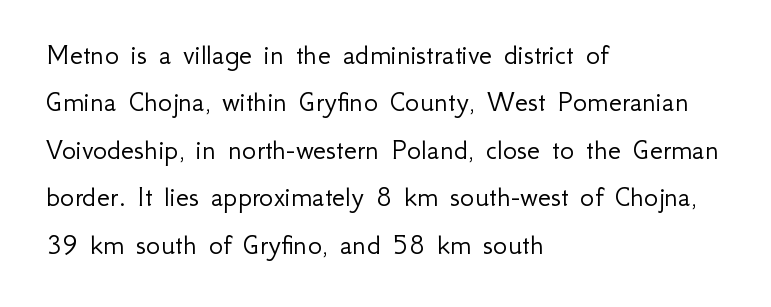
{"serif": "no", "italic": "no", "bold": "no", "weight": "light", "width": "normal", "stroke_contrast": "low", "x_height": "small", "monospaced": "no", "underline": "no", "align": "left", "line_spacing": "normal", "line_spacing_ratio": 1.58, "letter_spacing": "normal", "letter_spacing_em": 0.0, "glyph_px": 30}
